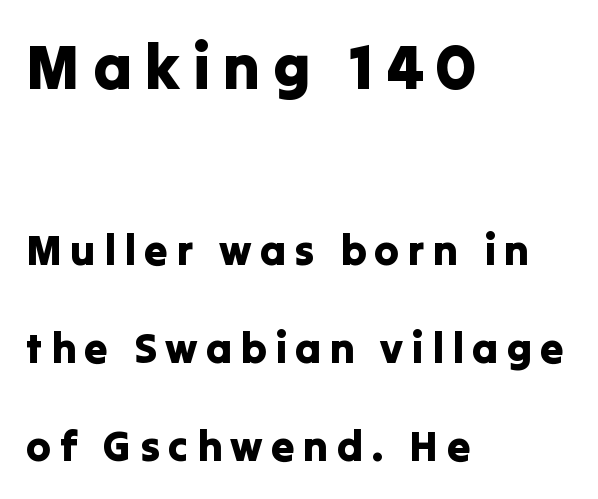
Q: Is the text italic (slanted)? A: No, it is upright.
Q: Is the typeface a serif or a sans-serif typeface? A: Sans-serif.
Q: Is the text underlined? A: No.
Q: How is the paragraph aligned? A: Left-aligned.
Q: Is the spacing between letters normal or unusually wide? A: Unusually wide.
Q: Is the spacing between lines tight, normal or loose? A: Loose.
Q: Which block of text is set in a larger size, the first (top) or the second (bottom)? A: The first (top) one.
Q: Width (condensed, normal, or wide)? A: Normal.
Q: Stroke contrast? A: Low.
Q: x-height? A: Medium.
Q: Monospaced? A: No.
